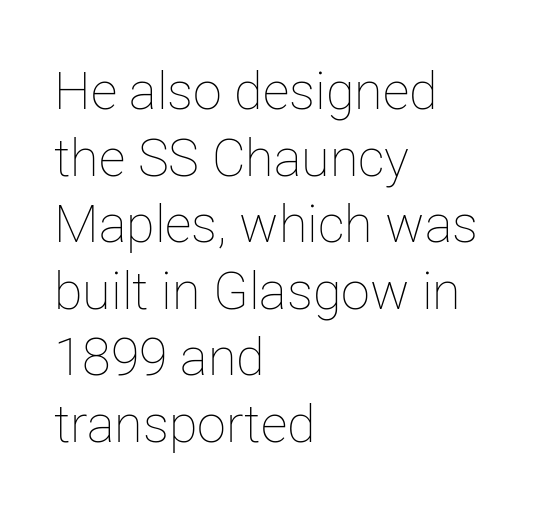
The image shows 52 px thin type, upright; set left-aligned, normal line spacing (1.28x), normal letter spacing, not underlined; low stroke contrast and a medium x-height.
